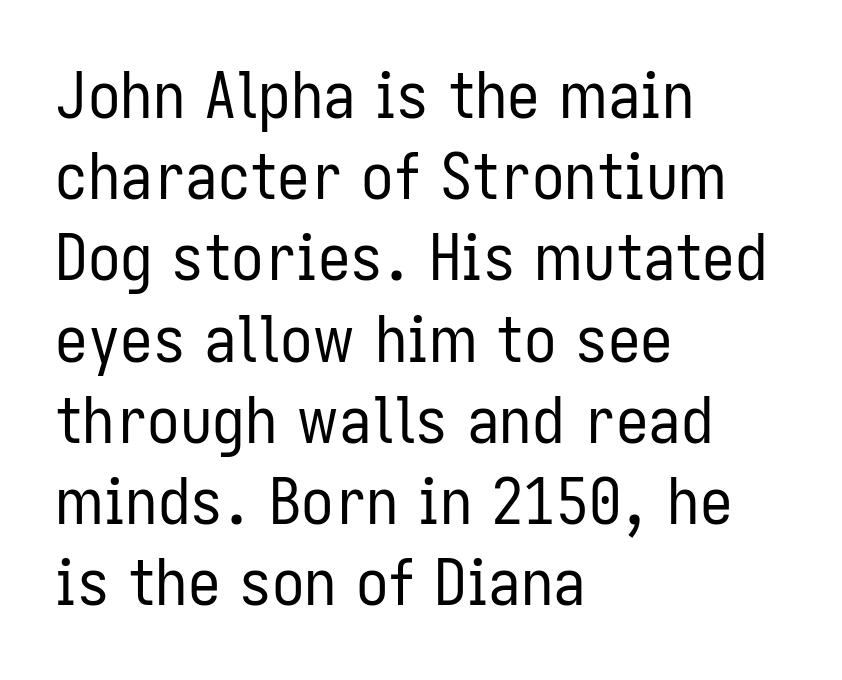
The image shows 65 px regular-weight, condensed sans-serif type, upright; set left-aligned, normal line spacing (1.25x), normal letter spacing, not underlined; low stroke contrast and a medium x-height.
